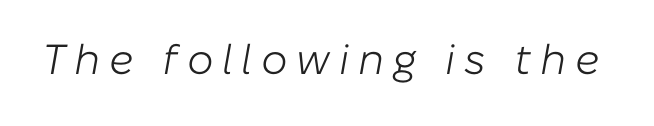
Q: Is the text bold? A: No.
Q: Is the text italic (slanted)? A: Yes, it leans right by about 10 degrees.
Q: Is the text underlined? A: No.
Q: Is the spacing between letters normal or unusually wide? A: Unusually wide.
Q: Width (condensed, normal, or wide)? A: Normal.
Q: Stroke contrast? A: Low.
Q: x-height? A: Medium.
Q: Monospaced? A: No.
